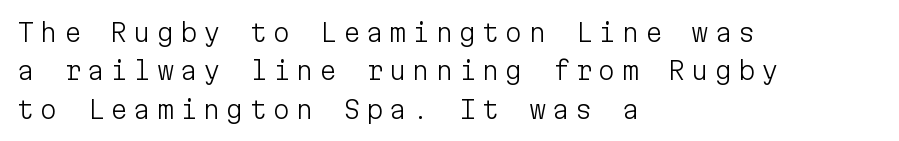
Q: Is the text bold? A: No.
Q: Is the text italic (slanted)? A: No, it is upright.
Q: Is the text underlined? A: No.
Q: How is the paragraph aligned? A: Left-aligned.
Q: Is the spacing between letters normal or unusually wide? A: Unusually wide.
Q: Is the spacing between lines tight, normal or loose? A: Normal.
